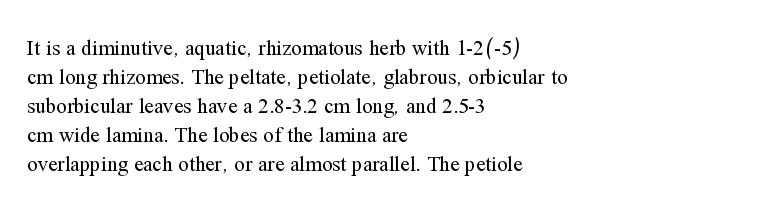
Q: Is the text bold? A: No.
Q: Is the text italic (slanted)? A: No, it is upright.
Q: Is the text underlined? A: No.
Q: How is the paragraph aligned? A: Left-aligned.
Q: Is the spacing between letters normal or unusually wide? A: Normal.
Q: Is the spacing between lines tight, normal or loose? A: Normal.
